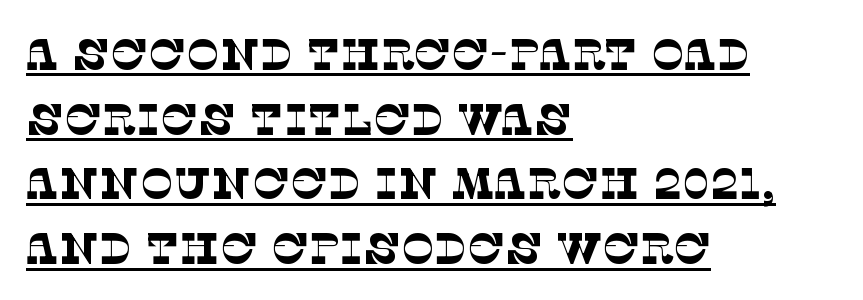
The passage shown stacks its lines at a standard gap. The passage shown has conventional tracking throughout. Caption: face not bold, strokes unweighted. Varying glyph widths throughout — classic text-font behaviour. Typographically, this falls in the serif category.
